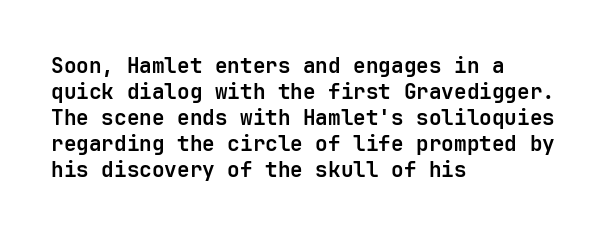
The image shows 21 px bold type, upright; set left-aligned, line spacing 1.24x, normal letter spacing, not underlined.
